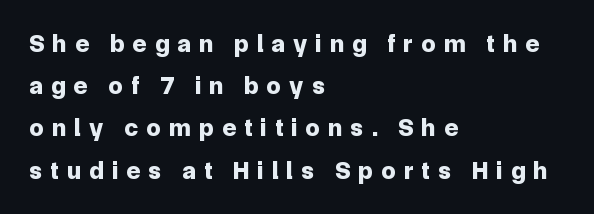
The image shows 25 px bold type, upright; set left-aligned, normal line spacing (1.69x), unusually wide letter spacing (+0.34 em), not underlined.
